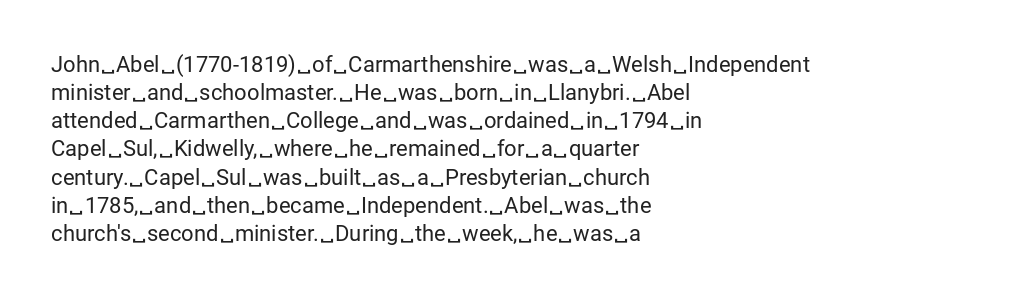
Normally led — the rows are evenly, conventionally spaced. Underlining? Definitely not there. The axis of the letterforms is exactly vertical. The passage is arranged the way most books set body copy — flush left. Default kerning and tracking; the words read as compact shapes.
